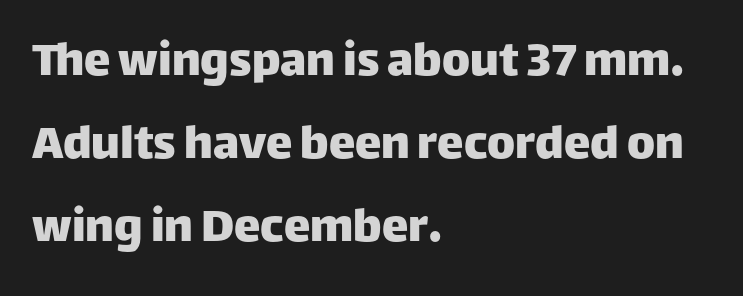
The image shows 53 px sans-serif type, upright; set left-aligned, normal line spacing (1.57x), normal letter spacing, not underlined; low stroke contrast and a large x-height.
